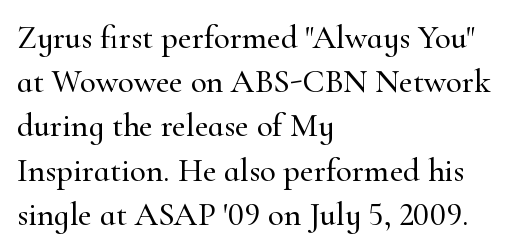
Q: Is the text italic (slanted)? A: No, it is upright.
Q: Is the typeface a serif or a sans-serif typeface? A: Serif.
Q: Is the text underlined? A: No.
Q: How is the paragraph aligned? A: Left-aligned.
Q: Is the spacing between letters normal or unusually wide? A: Normal.
Q: Is the spacing between lines tight, normal or loose? A: Normal.
Q: Width (condensed, normal, or wide)? A: Normal.
Q: Stroke contrast? A: High.
Q: x-height? A: Small.
Q: Monospaced? A: No.
